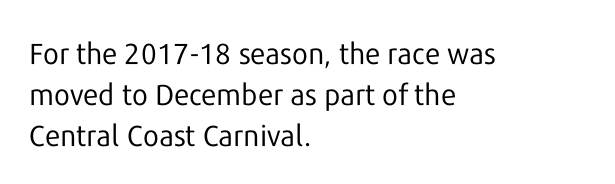
Stroke mass is kept to a normal reading level or below. Summary of vertical rhythm: regular, with standard interline spacing. The letterforms sit shoulder to shoulder at normal distance. Do the characters align in a grid? No, the font is proportional. Unlike a traditional serif, this face leaves its strokes unadorned. Italic? Not at all — the glyphs are vertical.
